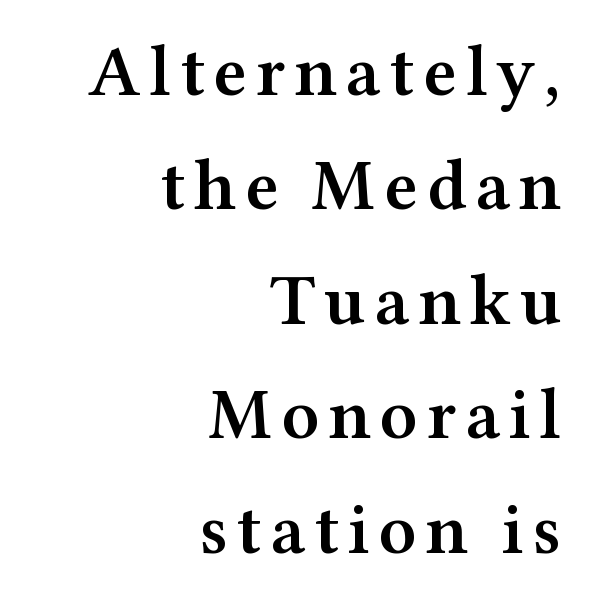
The image shows 72 px semibold, wide serif type, upright; set right-aligned, normal line spacing (1.59x), not underlined; medium stroke contrast and a medium x-height.
